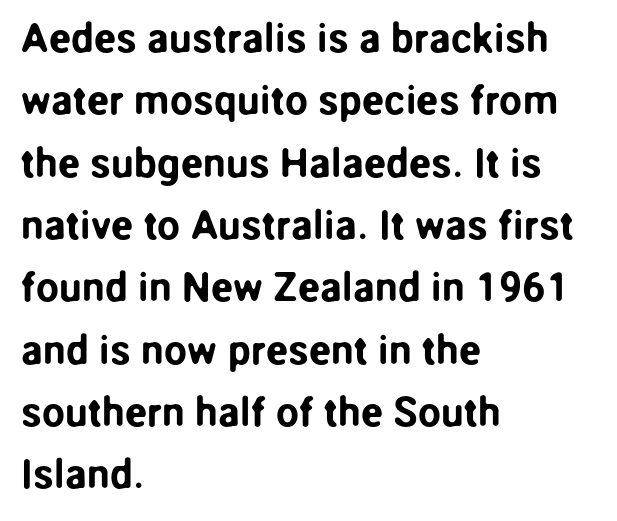
{"serif": "no", "italic": "no", "width": "normal", "stroke_contrast": "low", "x_height": "medium", "monospaced": "no", "underline": "no", "align": "left", "line_spacing": "normal", "line_spacing_ratio": 1.52, "letter_spacing": "normal", "letter_spacing_em": 0.0, "glyph_px": 41}
